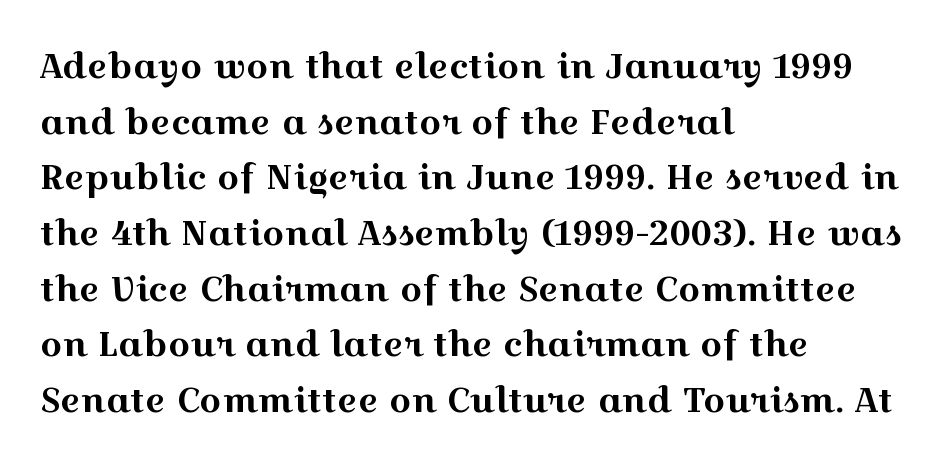
Q: Is the text italic (slanted)? A: No, it is upright.
Q: Is the typeface a serif or a sans-serif typeface? A: Serif.
Q: Is the text underlined? A: No.
Q: How is the paragraph aligned? A: Left-aligned.
Q: Is the spacing between letters normal or unusually wide? A: Normal.
Q: Is the spacing between lines tight, normal or loose? A: Normal.
Q: Width (condensed, normal, or wide)? A: Wide.
Q: x-height? A: Medium.
Q: Monospaced? A: No.
